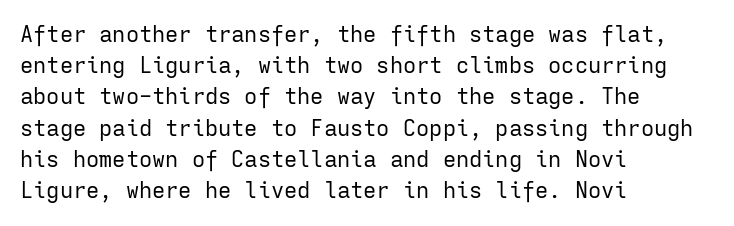
Q: Is the text bold? A: No.
Q: Is the text italic (slanted)? A: No, it is upright.
Q: Is the text underlined? A: No.
Q: How is the paragraph aligned? A: Left-aligned.
Q: Is the spacing between letters normal or unusually wide? A: Normal.
Q: Is the spacing between lines tight, normal or loose? A: Normal.
